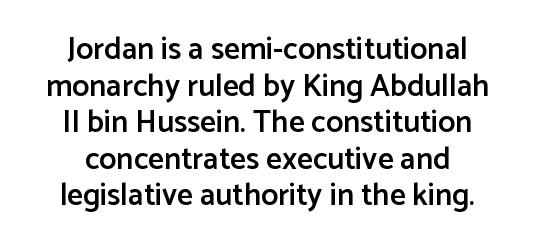
The image shows 31 px semibold sans-serif type, upright; set centered, line spacing 1.18x, normal letter spacing, not underlined; low stroke contrast and a medium x-height.
